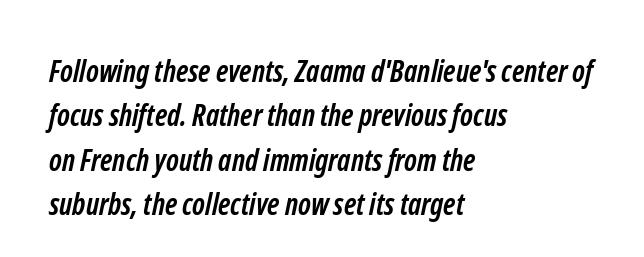
Is the letter spacing exaggerated? No — it looks like the ordinary default. Leading matches the norm, producing a regular column. Type without underlining. Grotesque or geometric, the face here clearly has no serifs. Think of a printed novel: that variable character pitch is what you see here.
